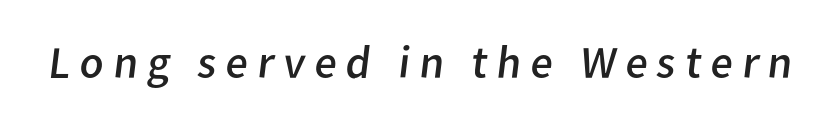
The string is rendered with underlining switched off. What stands out about the letter spacing? Its width — letters are far apart. Looks like regular typesetting: each glyph gets only the width it needs. No feet cap the strokes, marking this as sans-serif type. This reads as an unemphasized weight, regular at the heaviest.
